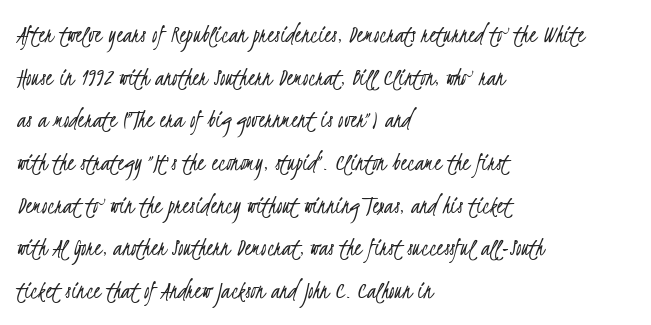
This rendering leaves character spacing at its baseline value. The space directly below the letters is spotless. Does the copy run flush right? No — it runs flush left. A typesetter would call this leading conventional body-copy spacing. Stems and bowls with no extra thickness — not bold.
